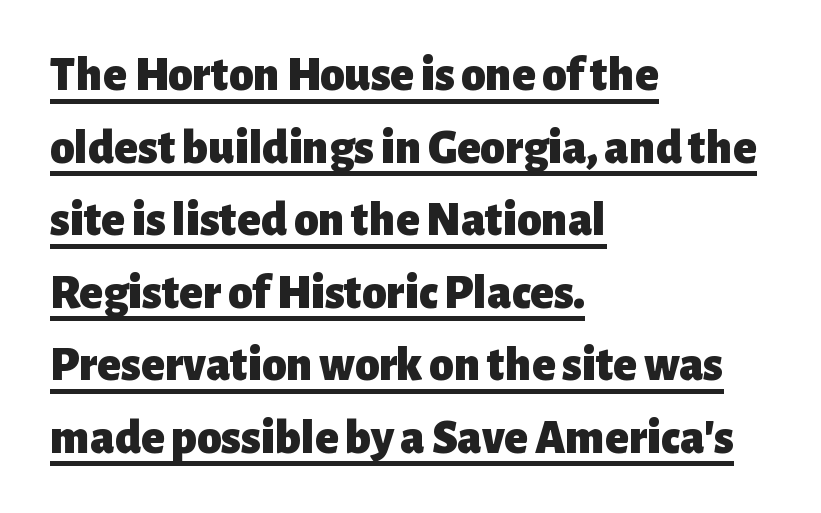
{"serif": "no", "italic": "no", "bold": "yes", "weight": "heavy", "width": "normal", "stroke_contrast": "low", "x_height": "medium", "monospaced": "no", "underline": "yes", "align": "left", "line_spacing": "normal", "line_spacing_ratio": 1.48, "letter_spacing": "normal", "letter_spacing_em": 0.0, "glyph_px": 49}
